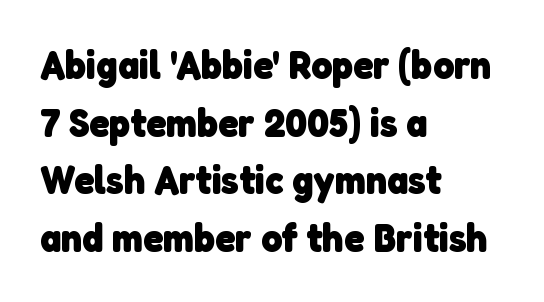
Q: Is the text bold? A: Yes.
Q: Is the typeface a serif or a sans-serif typeface? A: Sans-serif.
Q: Is the text underlined? A: No.
Q: How is the paragraph aligned? A: Left-aligned.
Q: Is the spacing between letters normal or unusually wide? A: Normal.
Q: Is the spacing between lines tight, normal or loose? A: Normal.
Q: Width (condensed, normal, or wide)? A: Normal.
Q: Stroke contrast? A: Low.
Q: x-height? A: Medium.
Q: Monospaced? A: No.
